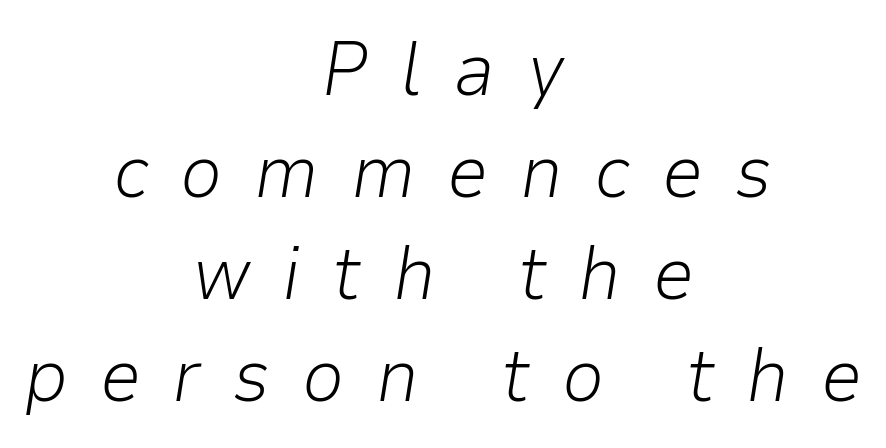
The image shows 75 px light type, italic (leaning right); set centered, normal line spacing (1.36x), unusually wide letter spacing (+0.42 em), not underlined; low stroke contrast and a medium x-height.
